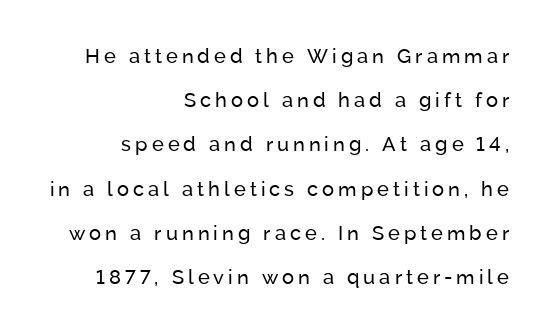
The image shows 20 px text type, upright; set right-aligned, loose line spacing (2.21x), unusually wide letter spacing (+0.2 em), not underlined.
